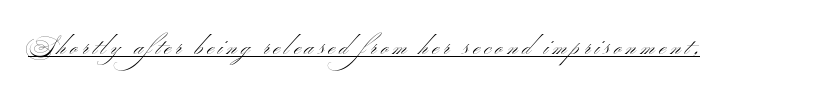
Looks like someone drew a line under every word here. Compared with typical body copy, the letter spacing here is much looser. The letterforms sit at book weight or below.
